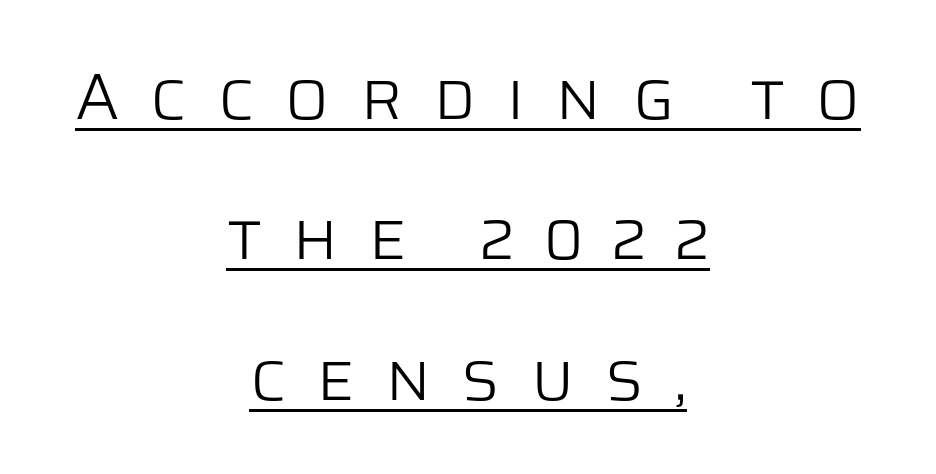
What stands out about the letter spacing? Its width — letters are far apart. The face used here is proportionally spaced, like ordinary book or web type. Is there much room between lines? Yes — plenty of vertical air separates them. Look at the bottom of the vertical strokes: they stop flat, with no serifs. The typeface has the unassuming heft of standard copy or less.
